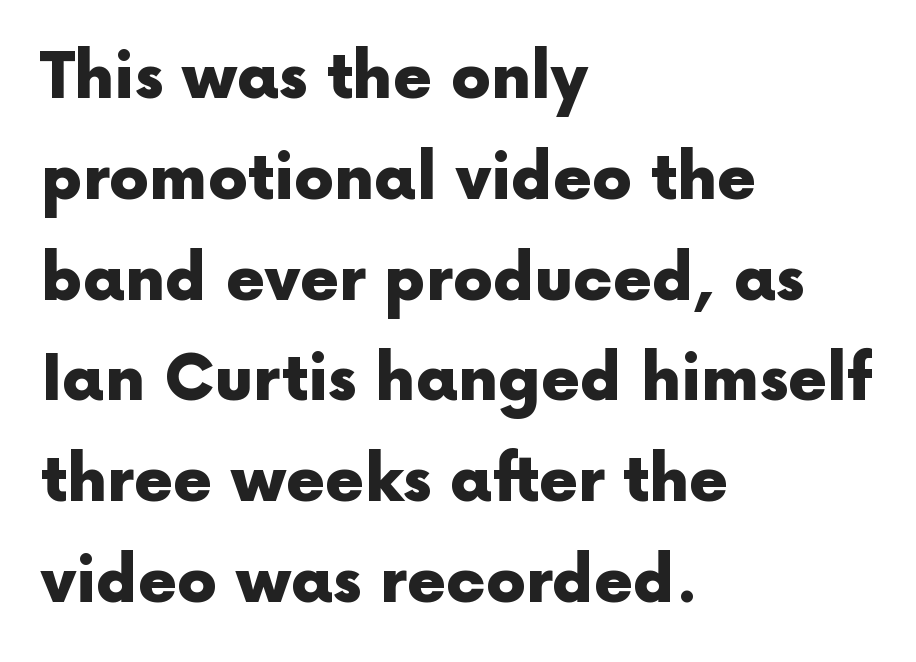
{"serif": "no", "italic": "no", "bold": "yes", "weight": "heavy", "width": "normal", "x_height": "medium", "monospaced": "no", "underline": "no", "align": "left", "line_spacing": "normal", "line_spacing_ratio": 1.6, "letter_spacing": "normal", "letter_spacing_em": 0.0, "glyph_px": 63}
